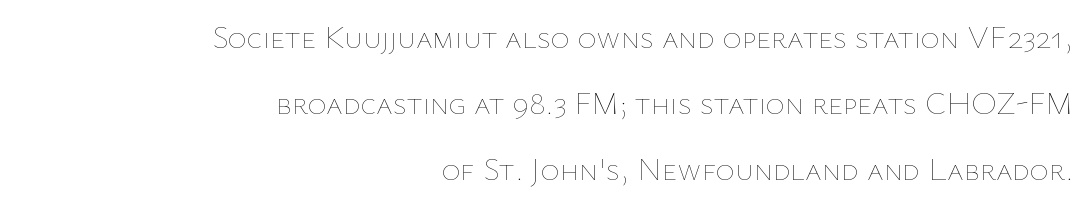
Q: Is the text bold? A: No.
Q: Is the text italic (slanted)? A: No, it is upright.
Q: Is the text underlined? A: No.
Q: How is the paragraph aligned? A: Right-aligned.
Q: Is the spacing between letters normal or unusually wide? A: Normal.
Q: Is the spacing between lines tight, normal or loose? A: Loose.
Q: Width (condensed, normal, or wide)? A: Normal.
Q: Stroke contrast? A: Low.
Q: x-height? A: Medium.
Q: Monospaced? A: No.
